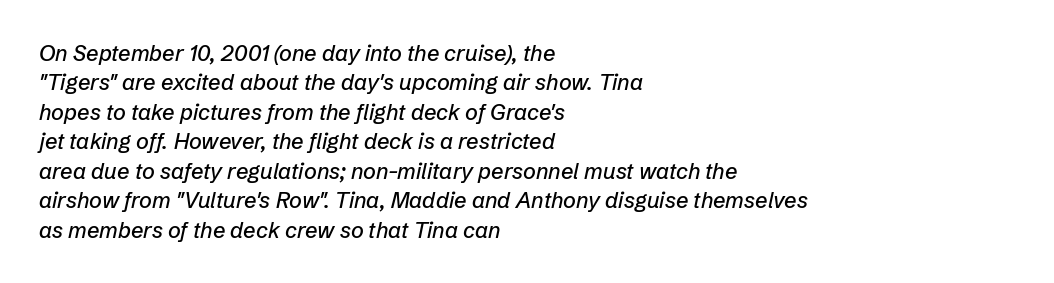
The image shows 22 px text type, italic (leaning right); set left-aligned, normal line spacing (1.34x), normal letter spacing, not underlined.
